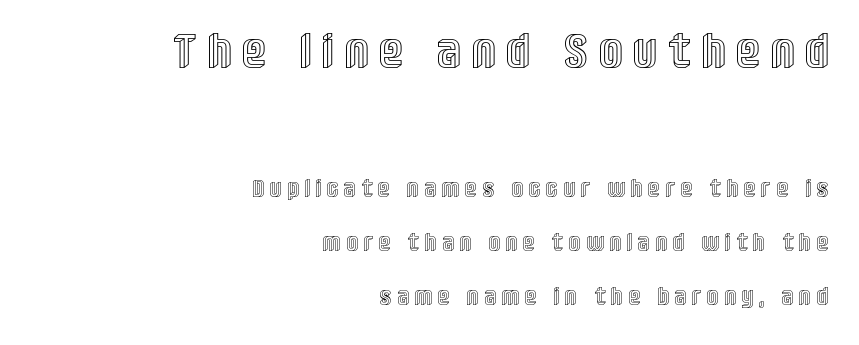
Does the leading feel generous? Absolutely, it's lavish. Varying glyph widths throughout — classic text-font behaviour. The letters are spread apart with noticeably loose tracking. The ragged edge is on the left, which tells us the setting is flush right. The specimen reads as upright at a glance. Caption: upper text group enlarged, lower text group reduced.
